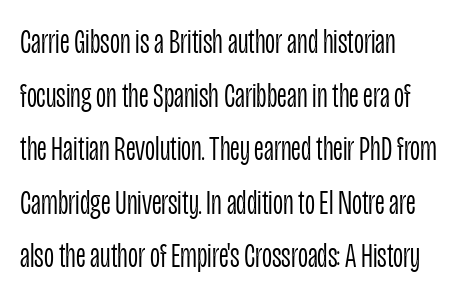
The image shows 35 px light, condensed sans-serif type, upright; set left-aligned, normal line spacing (1.53x), normal letter spacing, not underlined; low stroke contrast and a large x-height.
